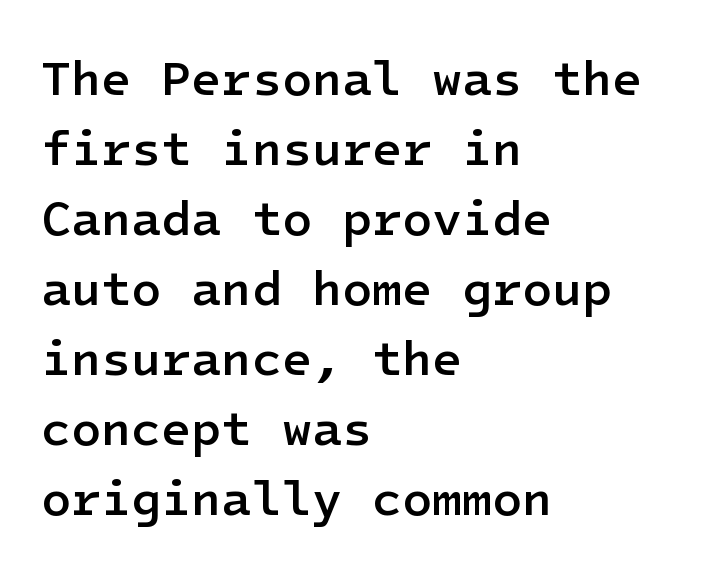
The lettering stays uniformly vertical, giving the passage a roman look. Reading down the column, the eye jumps a familiar distance to each next line. One-word summary of the alignment: left. A bit beefed up — I'd call it semibold rather than bold.
